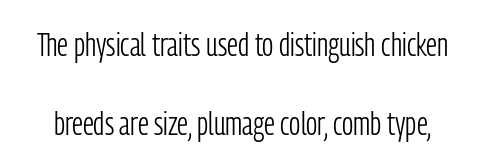
Designer's note — italics off, roman on. This sample uses plain, unmodified letter spacing. Horizontal bands of white between lines are thick stripes. A sans-serif font was chosen for this passage. These lines are rendered in a variable-pitch font. Unmarked baselines from the first word to the last.
